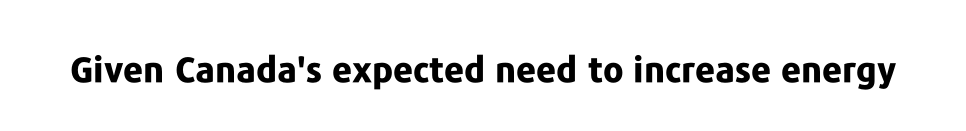
{"serif": "no", "italic": "no", "bold": "yes", "weight": "bold", "width": "normal", "stroke_contrast": "low", "x_height": "medium", "monospaced": "no", "underline": "no", "letter_spacing": "normal", "letter_spacing_em": 0.0, "glyph_px": 35}
